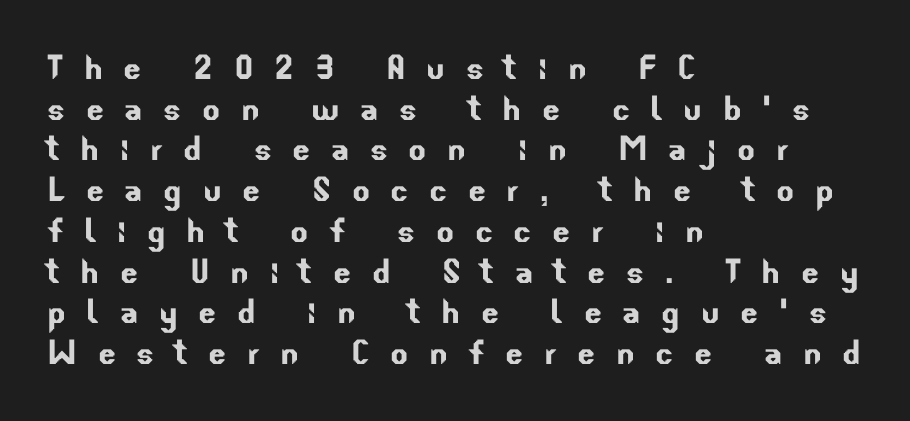
Display-style spreading of the glyphs; the letterfit is very open. You could not count columns in this text — the font is proportionally spaced. Are there feet on the stems? There aren't — it's a sans. Regarding leading, the lines here are crowded together. Words float on clear page, feet unadorned.
